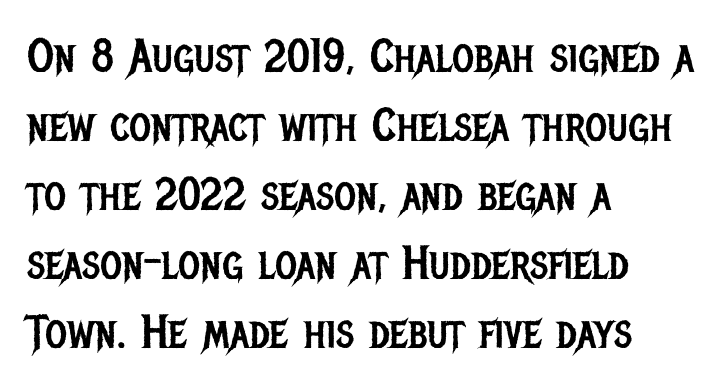
The image shows 47 px regular-weight, condensed sans-serif type, upright; set left-aligned, normal line spacing (1.47x), normal letter spacing, not underlined; low stroke contrast and a large x-height.
